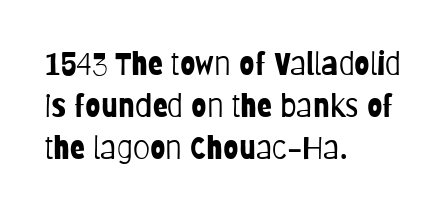
Plain, unruled lines of type. Students, observe: this is what conventionally led text looks like. Is this a fixed-width face? No — the glyphs have proportional, varying widths. Caption: standard tracking, unaltered.
